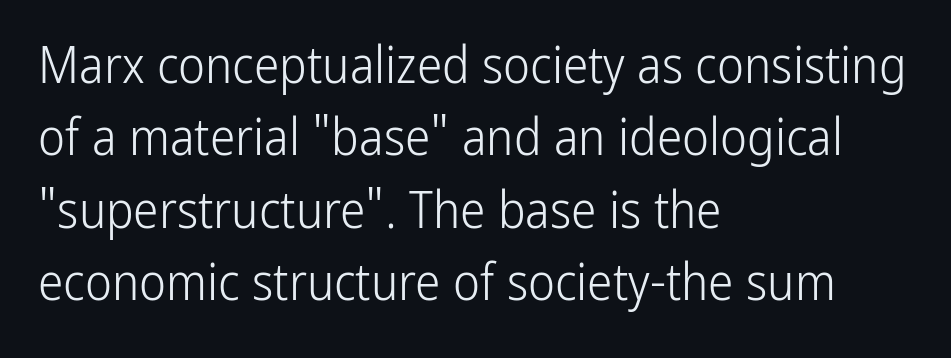
{"serif": "no", "italic": "no", "bold": "no", "weight": "light", "width": "condensed", "stroke_contrast": "low", "x_height": "medium", "monospaced": "no", "underline": "no", "align": "left", "line_spacing": "normal", "line_spacing_ratio": 1.42, "letter_spacing": "normal", "letter_spacing_em": 0.0, "glyph_px": 51}
